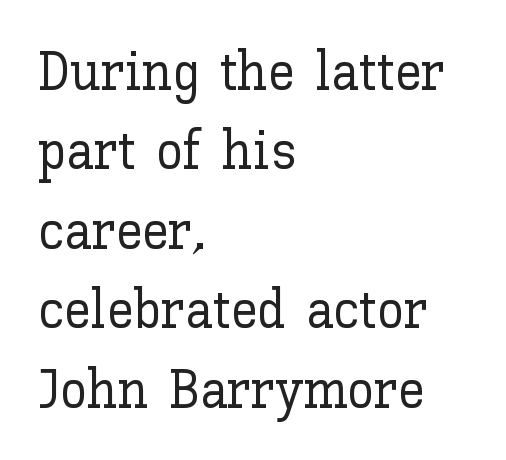
Q: Is the text italic (slanted)? A: No, it is upright.
Q: Is the text underlined? A: No.
Q: How is the paragraph aligned? A: Left-aligned.
Q: Is the spacing between letters normal or unusually wide? A: Normal.
Q: Is the spacing between lines tight, normal or loose? A: Normal.
Q: Width (condensed, normal, or wide)? A: Normal.
Q: Stroke contrast? A: Low.
Q: x-height? A: Medium.
Q: Monospaced? A: No.
